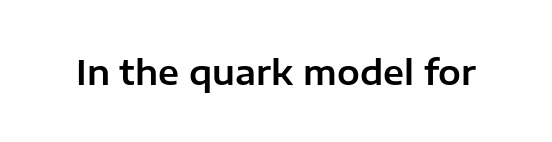
The image shows 34 px sans-serif type, upright; set normal letter spacing, not underlined; low stroke contrast and a medium x-height.
